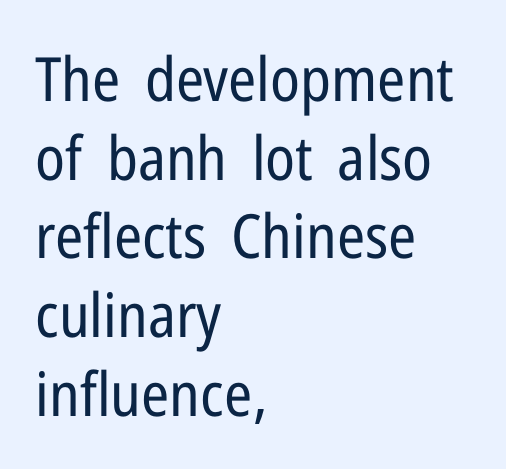
The image shows 61 px regular-weight, condensed sans-serif type, upright; set left-aligned, normal line spacing (1.29x), normal letter spacing, not underlined; low stroke contrast and a medium x-height.
